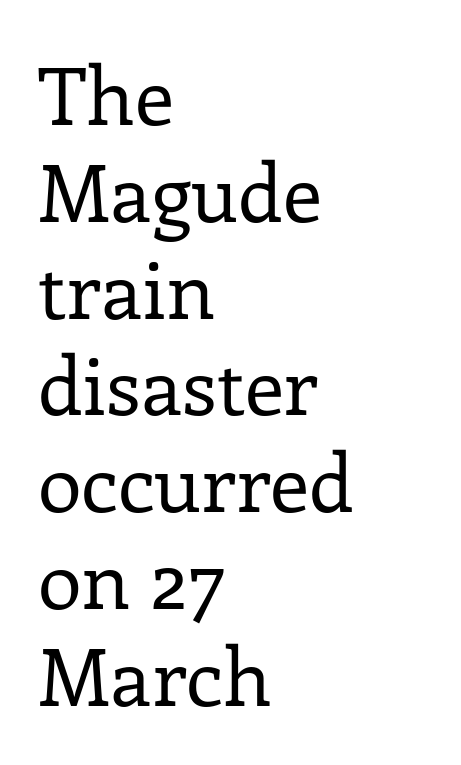
These lines stack with their left ends in a neat column. The letters advance in unequal steps, a hallmark of proportional type. Examine the stroke ends and you'll spot serifs. Check the space under the baseline: it is left empty.
